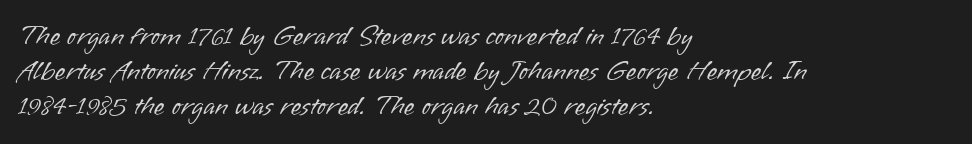
{"bold": "no", "underline": "no", "align": "left", "line_spacing": "normal", "line_spacing_ratio": 1.29, "letter_spacing": "normal", "letter_spacing_em": 0.0, "glyph_px": 27}
